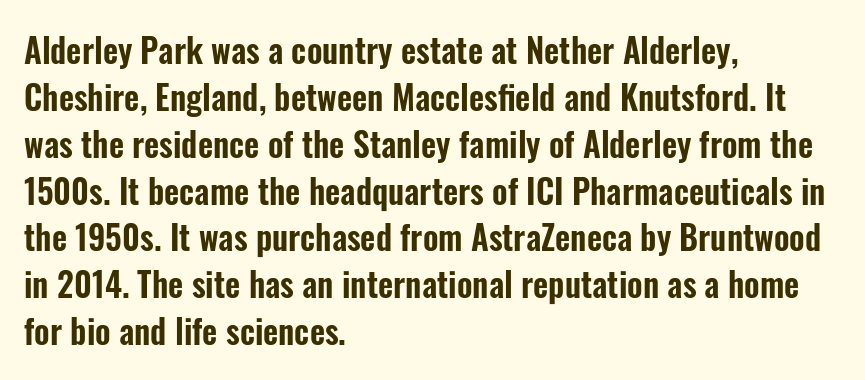
The image shows 33 px condensed sans-serif type, upright; set left-aligned, normal line spacing (1.42x), normal letter spacing, not underlined; low stroke contrast and a medium x-height.
